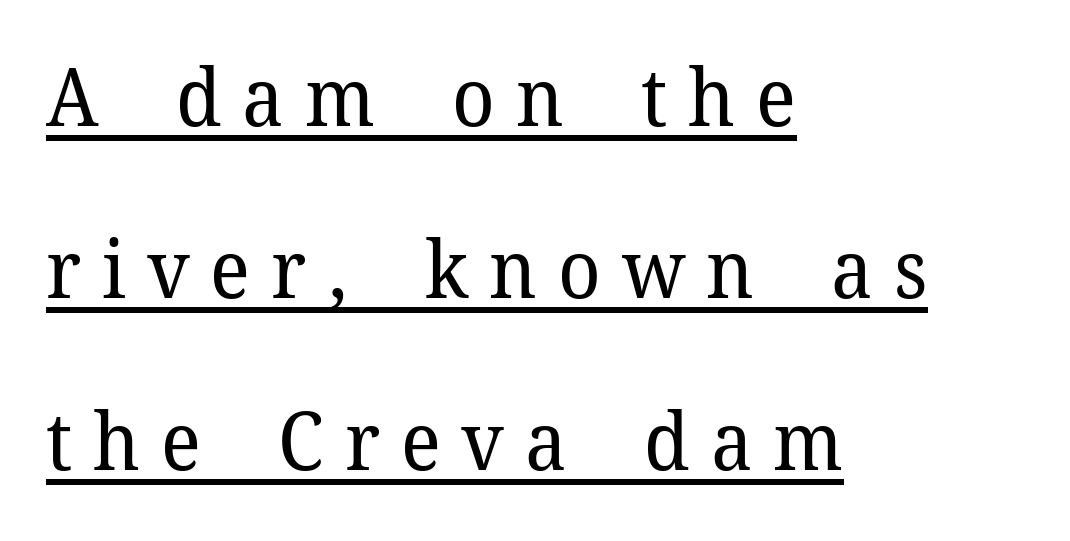
Unbolded letterforms with no extra heft. Small tapered or slab feet sit at the stroke ends, so this counts as serif. Between one letter and the next there's a generous, obvious gap. Nope, not italic — everything's standing straight. Is there an underline? Yes — a line sits under the letters.
